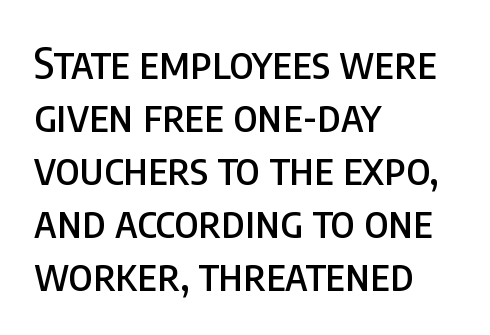
Rule under the text: the space is simply empty. Short note: letters normally spaced. Every character sits straight up, as roman type does. The ragged edge is on the right, which tells us the setting is flush left. Think of a printed novel: that variable character pitch is what you see here. Nope, no serifs anywhere on these letters.
